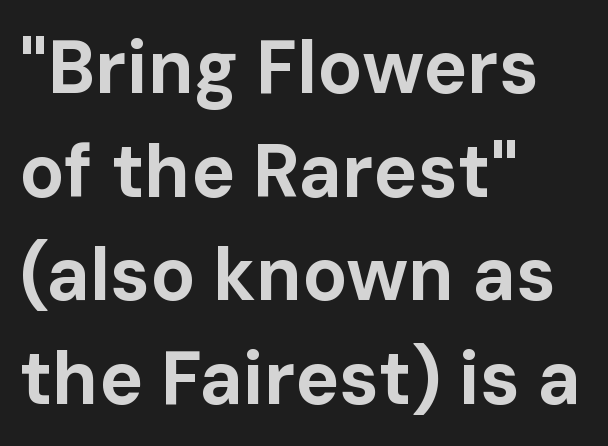
{"serif": "no", "italic": "no", "bold": "yes", "weight": "bold", "width": "normal", "stroke_contrast": "low", "x_height": "medium", "monospaced": "no", "underline": "no", "align": "left", "line_spacing": "normal", "line_spacing_ratio": 1.4, "letter_spacing": "normal", "letter_spacing_em": 0.0, "glyph_px": 74}
